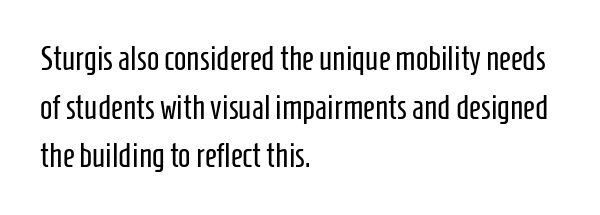
Q: Is the text bold? A: No.
Q: Is the text italic (slanted)? A: No, it is upright.
Q: Is the typeface a serif or a sans-serif typeface? A: Sans-serif.
Q: Is the text underlined? A: No.
Q: How is the paragraph aligned? A: Left-aligned.
Q: Is the spacing between letters normal or unusually wide? A: Normal.
Q: Is the spacing between lines tight, normal or loose? A: Normal.
Q: Width (condensed, normal, or wide)? A: Condensed.
Q: Stroke contrast? A: Low.
Q: x-height? A: Medium.
Q: Monospaced? A: No.
